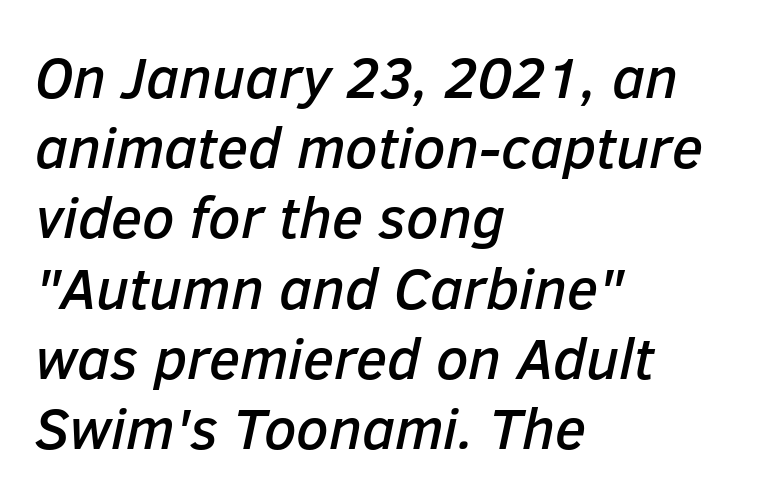
Line starts are locked; line ends wander. How are the letters spaced? Ordinarily, with no added tracking. Looking at the ascenders, they clearly lean. Rule under the text: the space is simply empty. Character widths vary here, with narrow letters taking less room than wide ones.
